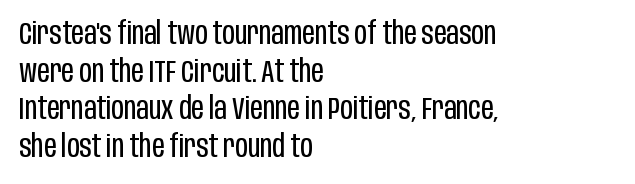
{"serif": "no", "italic": "no", "bold": "no", "weight": "regular", "width": "condensed", "stroke_contrast": "low", "x_height": "large", "monospaced": "no", "underline": "no", "align": "left", "line_spacing_ratio": 1.21, "letter_spacing": "normal", "letter_spacing_em": 0.0, "glyph_px": 31}
